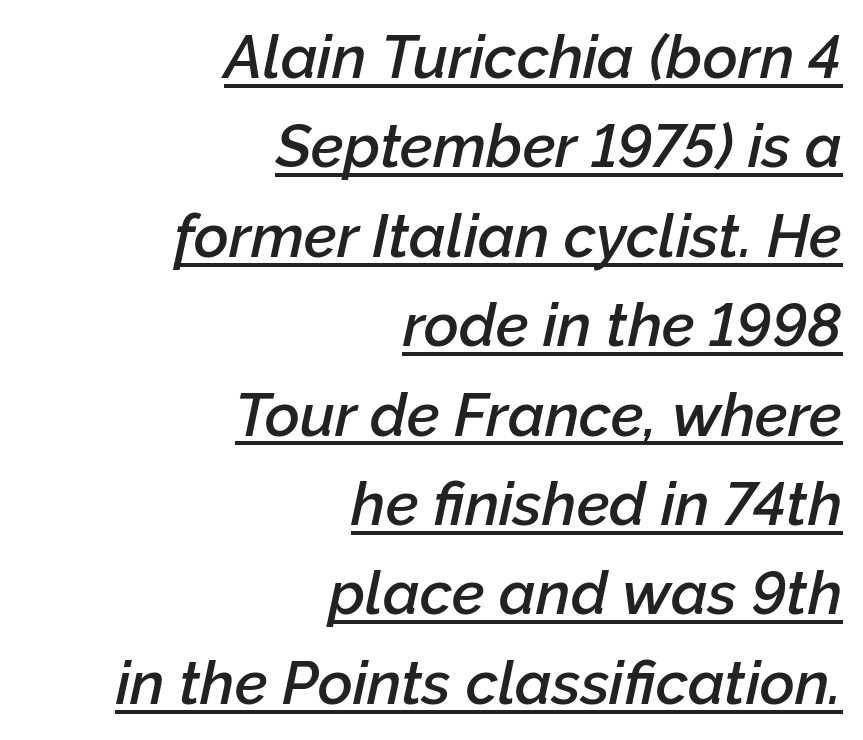
{"italic": "yes", "lean": "right", "slant_degrees": 12, "bold": "semi", "weight": "semibold", "width": "normal", "stroke_contrast": "low", "x_height": "medium", "monospaced": "no", "underline": "yes", "align": "right", "line_spacing": "normal", "line_spacing_ratio": 1.49, "letter_spacing": "normal", "letter_spacing_em": 0.0, "glyph_px": 60}
